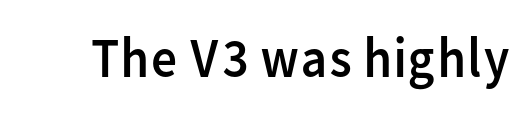
The image shows 57 px regular-weight sans-serif type, upright; set normal letter spacing, not underlined; low stroke contrast and a medium x-height.
